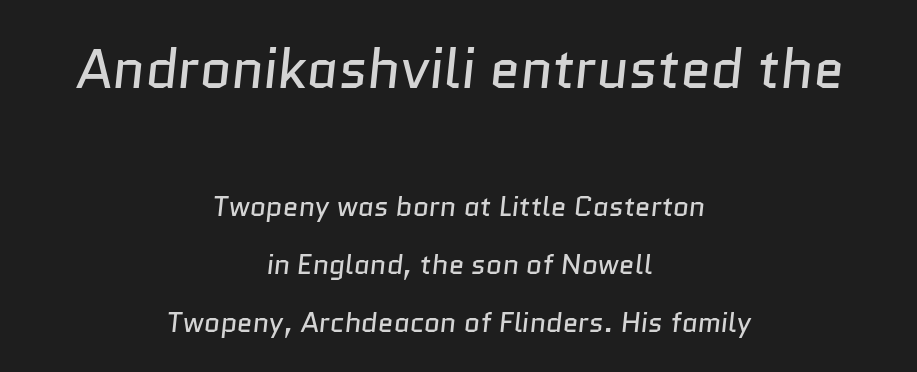
Q: Is the text bold? A: No.
Q: Is the typeface a serif or a sans-serif typeface? A: Sans-serif.
Q: Is the text underlined? A: No.
Q: How is the paragraph aligned? A: Centered.
Q: Is the spacing between letters normal or unusually wide? A: Normal.
Q: Is the spacing between lines tight, normal or loose? A: Loose.
Q: Which block of text is set in a larger size, the first (top) or the second (bottom)? A: The first (top) one.
Q: Width (condensed, normal, or wide)? A: Normal.
Q: Stroke contrast? A: Low.
Q: x-height? A: Medium.
Q: Monospaced? A: No.
